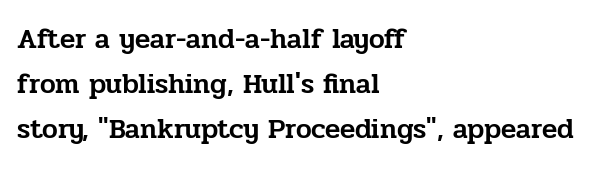
Q: Is the text italic (slanted)? A: No, it is upright.
Q: Is the typeface a serif or a sans-serif typeface? A: Serif.
Q: Is the text underlined? A: No.
Q: How is the paragraph aligned? A: Left-aligned.
Q: Is the spacing between letters normal or unusually wide? A: Normal.
Q: Is the spacing between lines tight, normal or loose? A: Normal.
Q: Width (condensed, normal, or wide)? A: Normal.
Q: Stroke contrast? A: Low.
Q: x-height? A: Medium.
Q: Monospaced? A: No.
